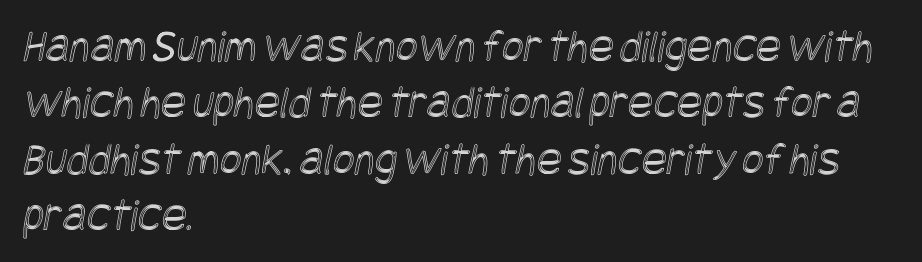
The image shows 47 px condensed type; set left-aligned, line spacing 1.2x, normal letter spacing, not underlined; a large x-height.
